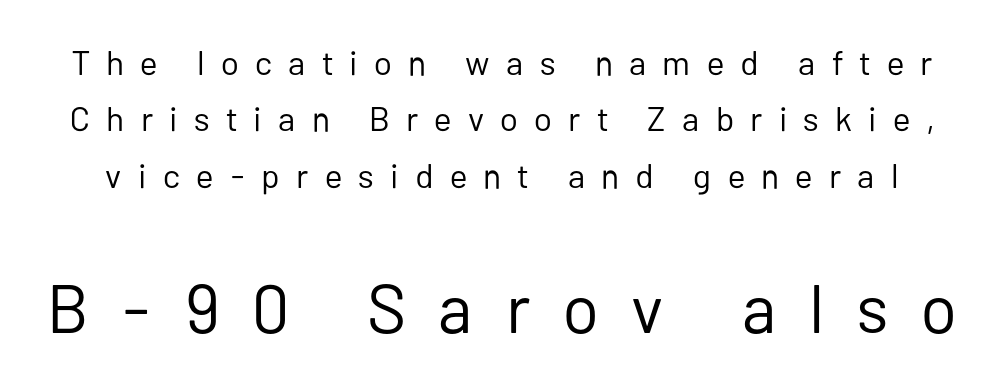
What stands out about the letter spacing? Its width — letters are far apart. The more generous point size was reserved for the lower chunk. Students, observe: this is what conventionally led text looks like. Notice how the stems are strictly vertical — no italics here.
